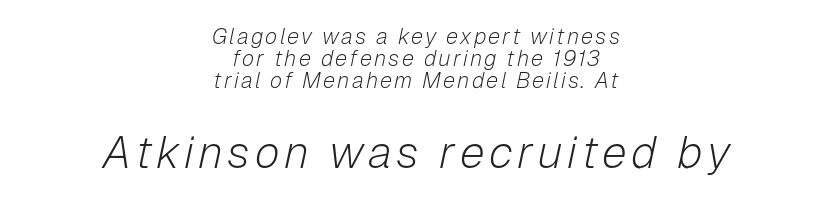
{"italic": "yes", "lean": "right", "slant_degrees": 12, "bold": "no", "weight": "light", "width": "normal", "stroke_contrast": "low", "x_height": "medium", "monospaced": "no", "underline": "no", "align": "center", "line_spacing": "tight", "line_spacing_ratio": 0.99, "larger_block": "second", "size_ratio": 2.05, "glyph_px": 45}
